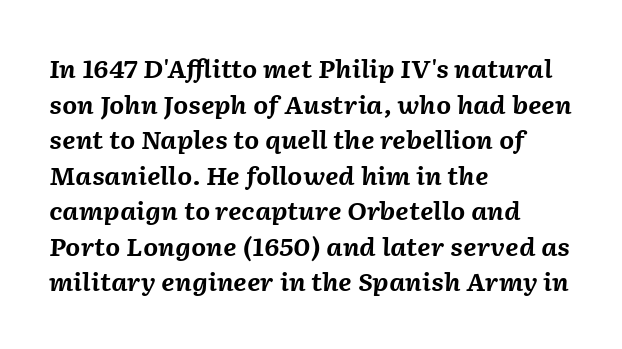
An italicized treatment has been applied to the whole sample. Lines of text with bare space underneath. Words appear dense and cohesive because spacing is normal. The rendering uses a bold face; every stroke is thick and dark. The ragged edge is on the right, which tells us the setting is flush left.
